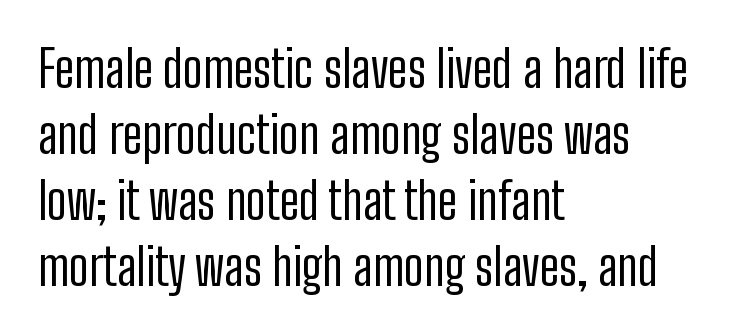
{"serif": "no", "italic": "no", "bold": "no", "weight": "regular", "width": "condensed", "stroke_contrast": "low", "x_height": "medium", "monospaced": "no", "underline": "no", "align": "left", "line_spacing": "normal", "line_spacing_ratio": 1.32, "letter_spacing": "normal", "letter_spacing_em": 0.0, "glyph_px": 50}
